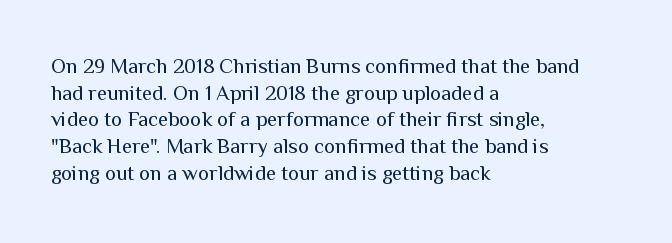
Summary of weight: not heavy and not bold. The vertical gap from one line to the next is medium. The type is set solid horizontally, with unmodified tracking. No italicization has been applied; the sample stays upright. The paragraph shown leans on its left margin. The gap between lines stays unmarked.
